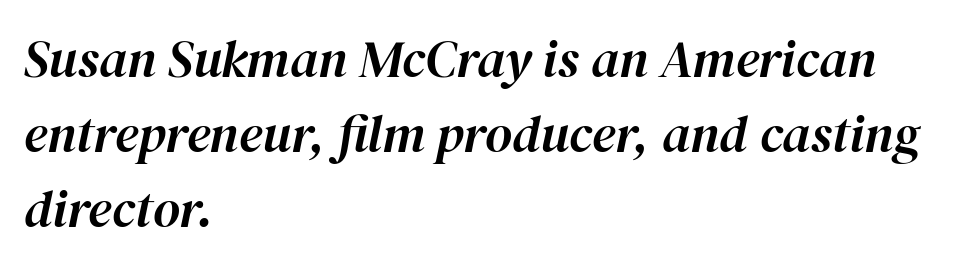
{"italic": "yes", "lean": "right", "slant_degrees": 12, "width": "normal", "stroke_contrast": "high", "x_height": "medium", "monospaced": "no", "underline": "no", "align": "left", "line_spacing": "normal", "line_spacing_ratio": 1.44, "letter_spacing": "normal", "letter_spacing_em": 0.0, "glyph_px": 52}
